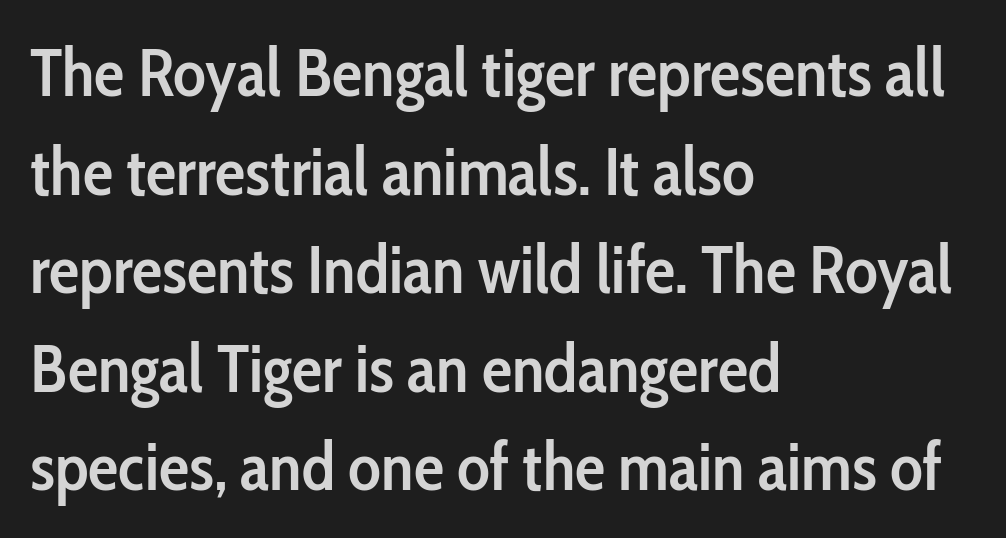
Q: Is the text bold? A: Semi-bold.
Q: Is the text italic (slanted)? A: No, it is upright.
Q: Is the typeface a serif or a sans-serif typeface? A: Sans-serif.
Q: Is the text underlined? A: No.
Q: How is the paragraph aligned? A: Left-aligned.
Q: Is the spacing between letters normal or unusually wide? A: Normal.
Q: Is the spacing between lines tight, normal or loose? A: Normal.
Q: Width (condensed, normal, or wide)? A: Condensed.
Q: Stroke contrast? A: Low.
Q: x-height? A: Medium.
Q: Monospaced? A: No.
